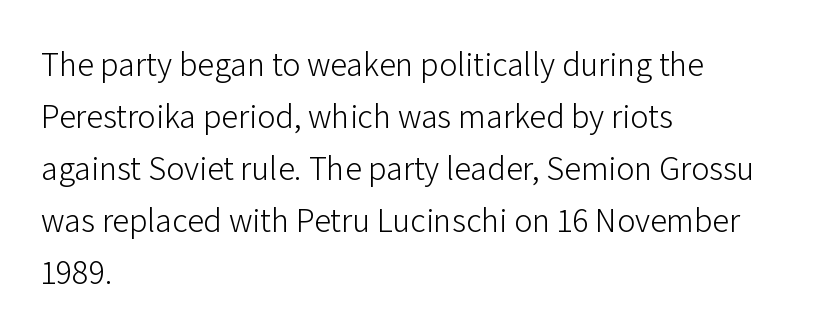
The image shows 34 px light sans-serif type, upright; set left-aligned, normal line spacing (1.53x), normal letter spacing, not underlined; low stroke contrast and a medium x-height.
